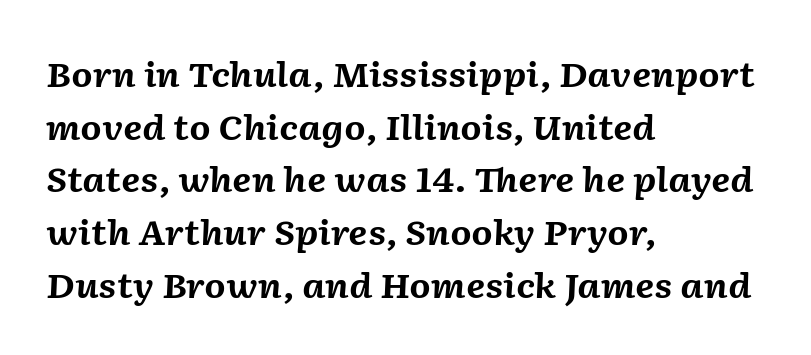
{"italic": "yes", "lean": "right", "slant_degrees": 2, "bold": "yes", "weight": "bold", "width": "normal", "stroke_contrast": "medium", "x_height": "medium", "monospaced": "no", "underline": "no", "align": "left", "line_spacing": "normal", "line_spacing_ratio": 1.55, "letter_spacing": "normal", "letter_spacing_em": 0.0, "glyph_px": 34}
